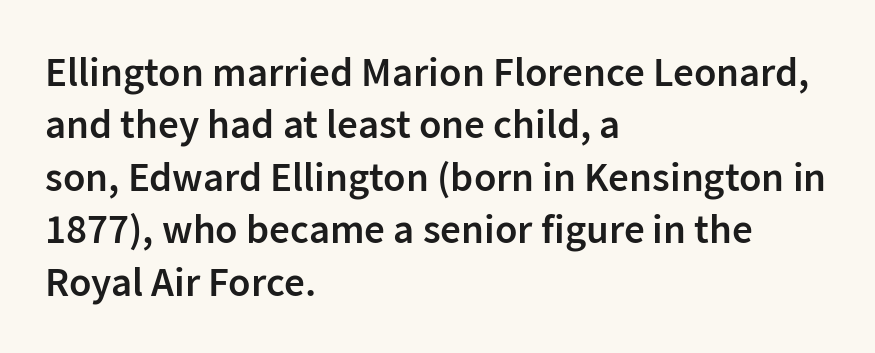
{"serif": "no", "italic": "no", "bold": "semi", "weight": "semibold", "width": "normal", "stroke_contrast": "low", "x_height": "medium", "monospaced": "no", "underline": "no", "align": "left", "line_spacing": "normal", "line_spacing_ratio": 1.28, "letter_spacing": "normal", "letter_spacing_em": 0.0, "glyph_px": 41}
